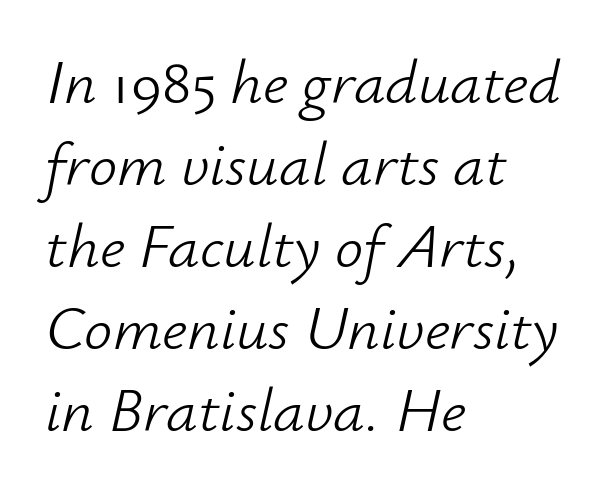
{"italic": "yes", "lean": "right", "slant_degrees": 12, "bold": "no", "weight": "light", "width": "normal", "stroke_contrast": "low", "x_height": "small", "monospaced": "no", "underline": "no", "align": "left", "line_spacing": "normal", "line_spacing_ratio": 1.3, "letter_spacing": "normal", "letter_spacing_em": 0.0, "glyph_px": 63}
